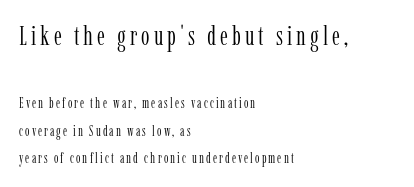
The image shows 27 px text type, upright; set left-aligned, loose line spacing (1.98x), not underlined; the first (top) block is 1.93x larger.
